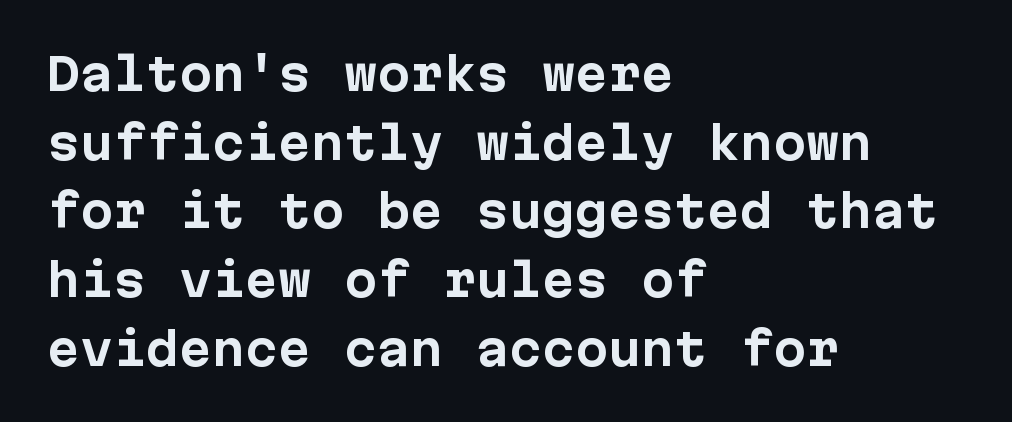
The string is rendered with underlining switched off. Ordinary non-slanted type is in use. Reading down the block, your eye returns to a fixed left position each line. Typographically, this falls in the sans-serif category.
